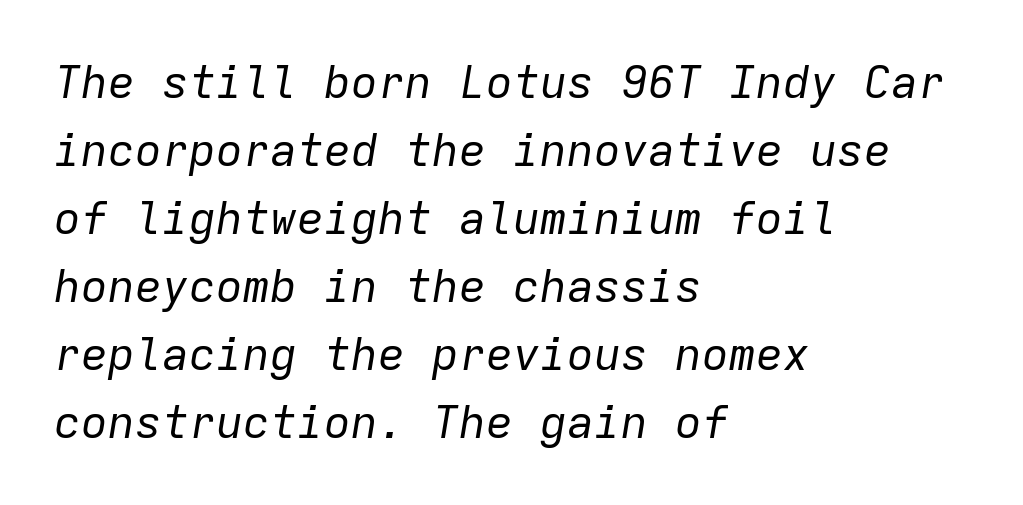
{"italic": "yes", "lean": "right", "slant_degrees": 9, "bold": "no", "weight": "regular", "width": "normal", "stroke_contrast": "low", "x_height": "medium", "monospaced": "yes", "underline": "no", "align": "left", "line_spacing": "normal", "line_spacing_ratio": 1.51, "letter_spacing": "normal", "letter_spacing_em": 0.0, "glyph_px": 45}
